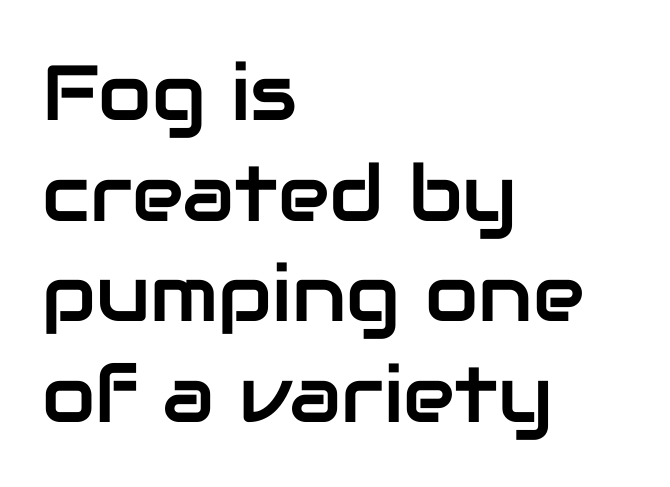
{"serif": "no", "italic": "no", "width": "normal", "stroke_contrast": "low", "x_height": "medium", "monospaced": "no", "underline": "no", "align": "left", "line_spacing": "normal", "line_spacing_ratio": 1.29, "letter_spacing": "normal", "letter_spacing_em": 0.0, "glyph_px": 78}
